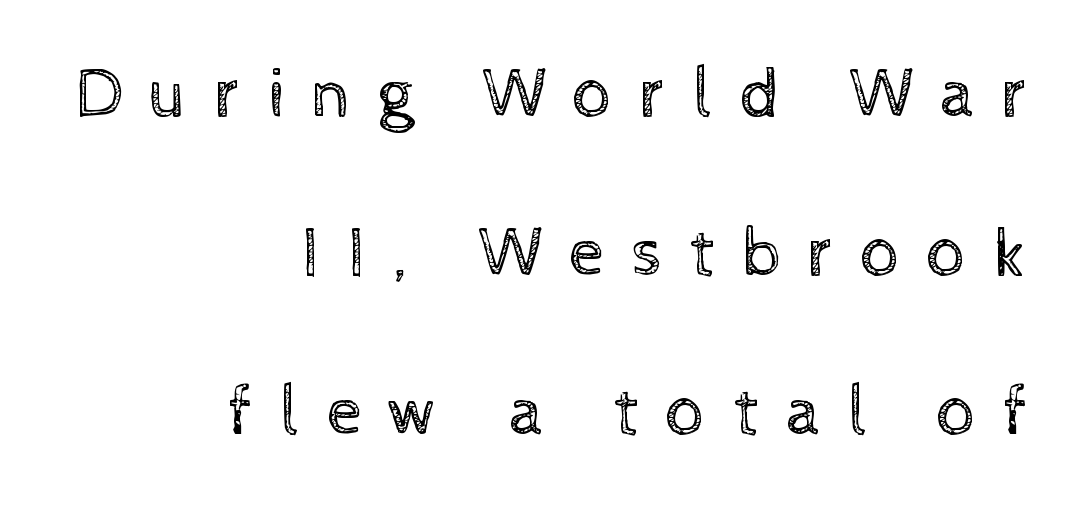
Q: Is the text bold? A: No.
Q: Is the text italic (slanted)? A: No, it is upright.
Q: Is the text underlined? A: No.
Q: How is the paragraph aligned? A: Right-aligned.
Q: Is the spacing between letters normal or unusually wide? A: Unusually wide.
Q: Is the spacing between lines tight, normal or loose? A: Loose.
Q: Width (condensed, normal, or wide)? A: Normal.
Q: x-height? A: Medium.
Q: Monospaced? A: No.
